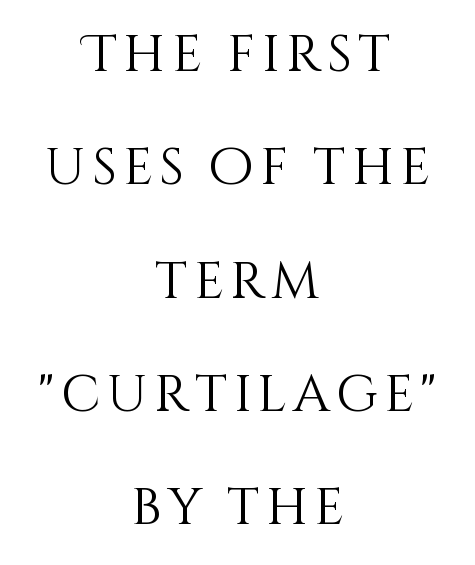
Q: Is the text bold? A: No.
Q: Is the text italic (slanted)? A: No, it is upright.
Q: Is the text underlined? A: No.
Q: How is the paragraph aligned? A: Centered.
Q: Is the spacing between lines tight, normal or loose? A: Loose.
Q: Width (condensed, normal, or wide)? A: Normal.
Q: Stroke contrast? A: Medium.
Q: x-height? A: Large.
Q: Monospaced? A: No.
